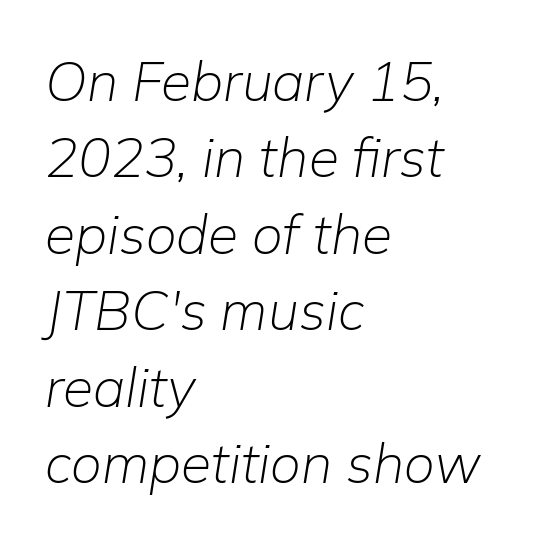
Q: Is the text bold? A: No.
Q: Is the text italic (slanted)? A: Yes, it leans right by about 9 degrees.
Q: Is the text underlined? A: No.
Q: How is the paragraph aligned? A: Left-aligned.
Q: Is the spacing between letters normal or unusually wide? A: Normal.
Q: Is the spacing between lines tight, normal or loose? A: Normal.
Q: Width (condensed, normal, or wide)? A: Normal.
Q: Stroke contrast? A: Low.
Q: x-height? A: Medium.
Q: Monospaced? A: No.
